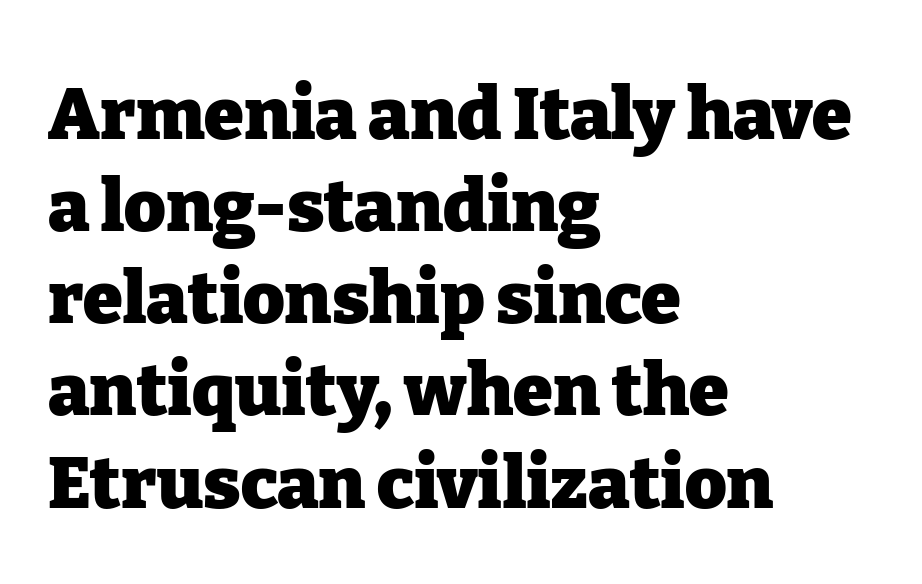
Q: Is the text bold? A: Yes.
Q: Is the text italic (slanted)? A: No, it is upright.
Q: Is the typeface a serif or a sans-serif typeface? A: Serif.
Q: Is the text underlined? A: No.
Q: How is the paragraph aligned? A: Left-aligned.
Q: Is the spacing between letters normal or unusually wide? A: Normal.
Q: Is the spacing between lines tight, normal or loose? A: Normal.
Q: Width (condensed, normal, or wide)? A: Normal.
Q: Stroke contrast? A: Low.
Q: x-height? A: Medium.
Q: Monospaced? A: No.
